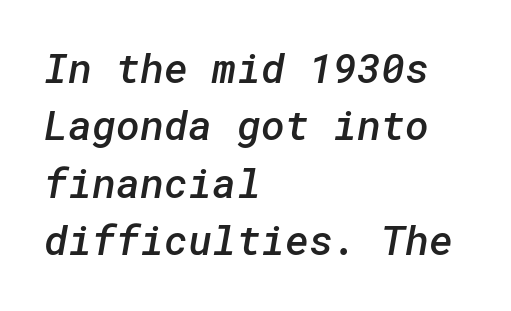
{"serif": "no", "bold": "semi", "weight": "semibold", "width": "normal", "stroke_contrast": "low", "x_height": "medium", "underline": "no", "align": "left", "line_spacing": "normal", "line_spacing_ratio": 1.4, "letter_spacing": "normal", "letter_spacing_em": 0.0, "glyph_px": 41}
